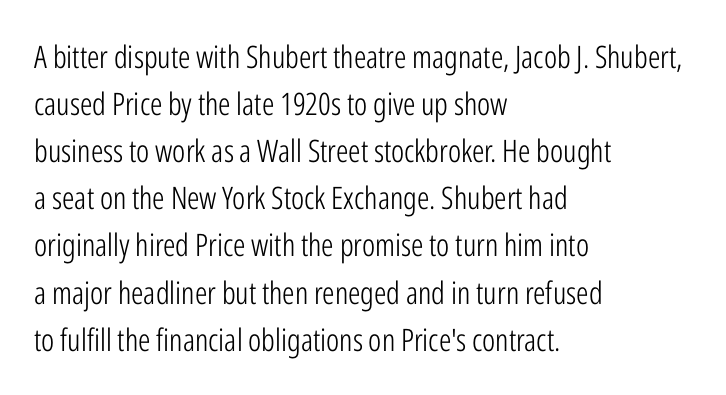
Q: Is the text bold? A: No.
Q: Is the text italic (slanted)? A: No, it is upright.
Q: Is the typeface a serif or a sans-serif typeface? A: Sans-serif.
Q: Is the text underlined? A: No.
Q: How is the paragraph aligned? A: Left-aligned.
Q: Is the spacing between letters normal or unusually wide? A: Normal.
Q: Is the spacing between lines tight, normal or loose? A: Normal.
Q: Width (condensed, normal, or wide)? A: Condensed.
Q: Stroke contrast? A: Low.
Q: x-height? A: Medium.
Q: Monospaced? A: No.
